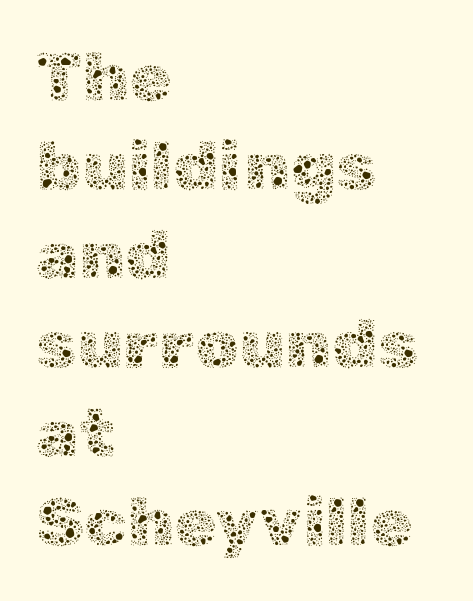
The image shows 69 px thin type, upright; set left-aligned, normal line spacing (1.29x), normal letter spacing, not underlined; a medium x-height.
